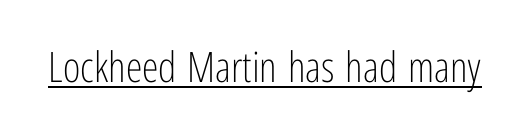
Q: Is the text bold? A: No.
Q: Is the text italic (slanted)? A: No, it is upright.
Q: Is the typeface a serif or a sans-serif typeface? A: Sans-serif.
Q: Is the text underlined? A: Yes.
Q: Is the spacing between letters normal or unusually wide? A: Normal.
Q: Width (condensed, normal, or wide)? A: Condensed.
Q: Stroke contrast? A: Low.
Q: x-height? A: Medium.
Q: Monospaced? A: No.
